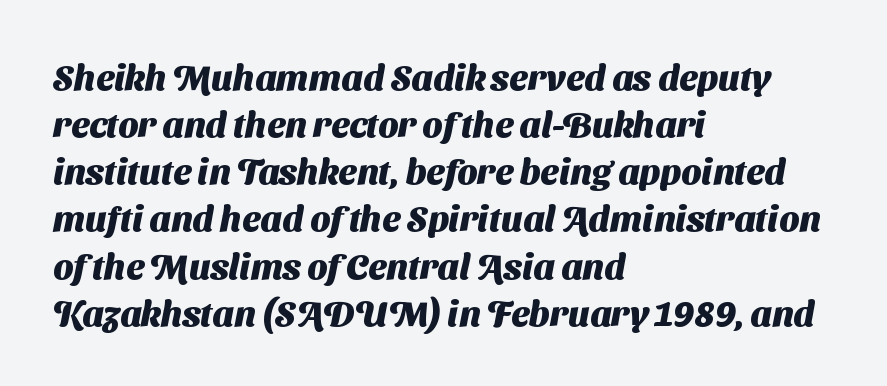
{"serif": "no", "bold": "yes", "weight": "heavy", "width": "normal", "stroke_contrast": "medium", "x_height": "medium", "monospaced": "no", "underline": "no", "align": "left", "line_spacing": "normal", "line_spacing_ratio": 1.31, "letter_spacing": "normal", "letter_spacing_em": 0.0, "glyph_px": 36}
